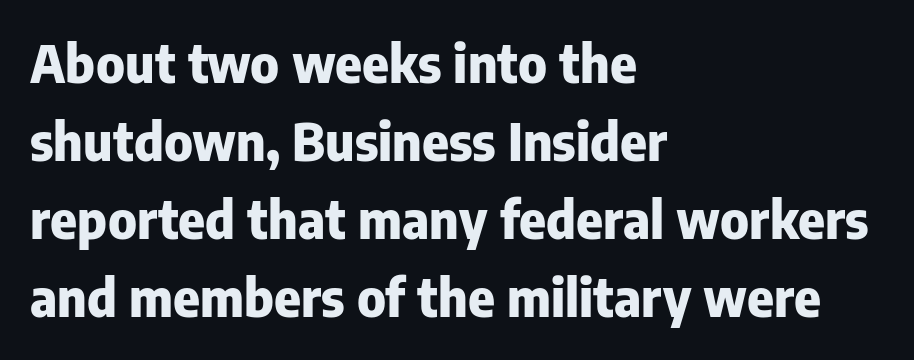
Posture: upright roman. Caption: bold face, heavy strokes. The letters advance in unequal steps, a hallmark of proportional type. Interline gaps are of average width in this sample. Descender tails drop into unmarked territory.
